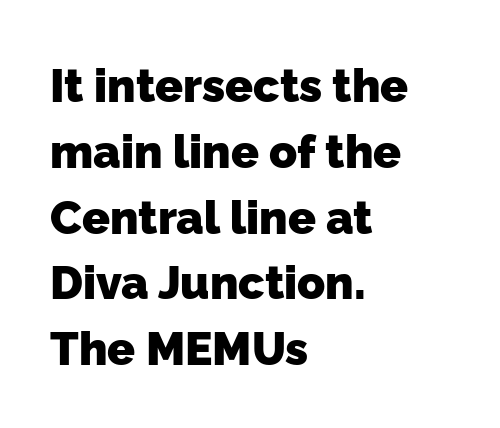
The image shows 46 px heavy sans-serif type; set left-aligned, normal line spacing (1.43x), normal letter spacing, not underlined; low stroke contrast and a medium x-height.
